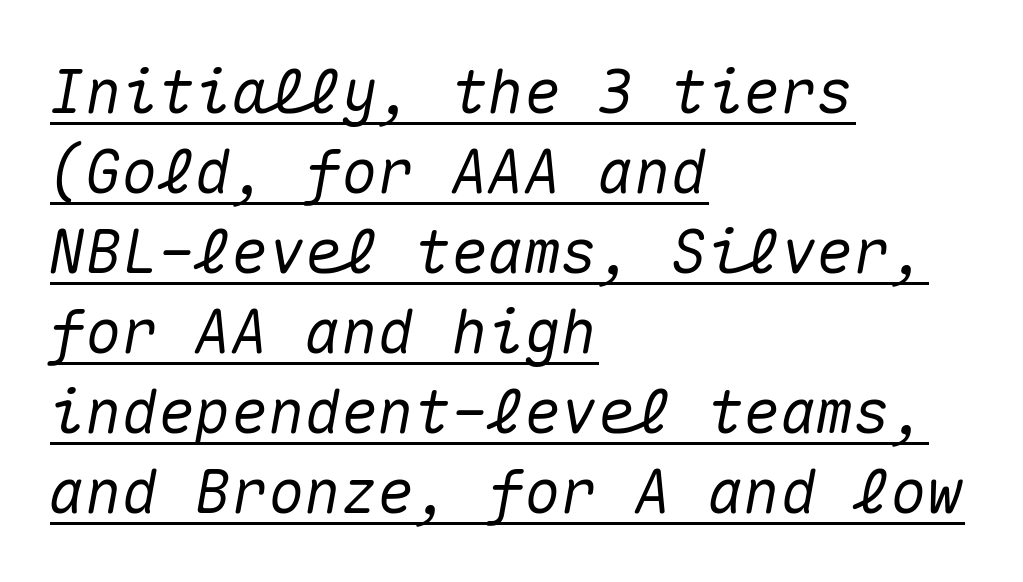
The image shows 61 px text type, italic (leaning right), monospaced; set left-aligned, normal line spacing (1.31x), normal letter spacing, underlined; medium stroke contrast and a medium x-height.
